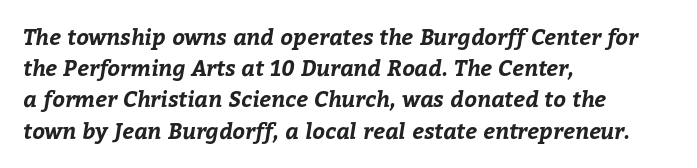
Typesetter's note: full bold, strokes at maximum text heaviness. Vertical spacing — default. The setting favours the left margin, as ordinary paragraphs usually do. Lines of text with bare space underneath. Inter-character spacing is left at the font's built-in metrics.
